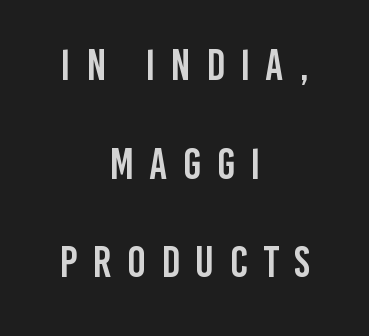
The image shows 44 px condensed sans-serif type, upright; set centered, loose line spacing (2.24x), unusually wide letter spacing (+0.35 em), not underlined; low stroke contrast and a large x-height.
